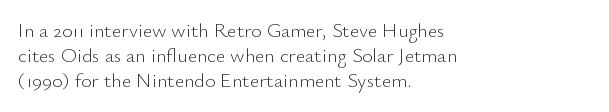
Q: Is the text bold? A: No.
Q: Is the text italic (slanted)? A: No, it is upright.
Q: Is the text underlined? A: No.
Q: How is the paragraph aligned? A: Left-aligned.
Q: Is the spacing between letters normal or unusually wide? A: Normal.
Q: Is the spacing between lines tight, normal or loose? A: Normal.
